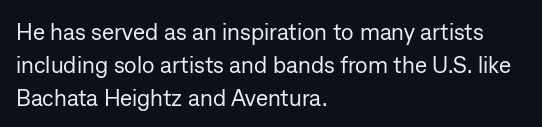
Q: Is the text bold? A: No.
Q: Is the text italic (slanted)? A: No, it is upright.
Q: Is the text underlined? A: No.
Q: How is the paragraph aligned? A: Left-aligned.
Q: Is the spacing between letters normal or unusually wide? A: Normal.
Q: Is the spacing between lines tight, normal or loose? A: Normal.
